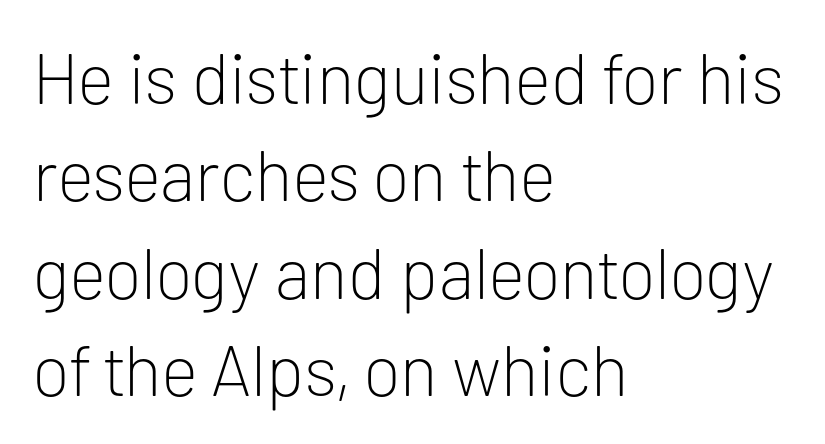
Q: Is the text bold? A: No.
Q: Is the text italic (slanted)? A: No, it is upright.
Q: Is the typeface a serif or a sans-serif typeface? A: Sans-serif.
Q: Is the text underlined? A: No.
Q: How is the paragraph aligned? A: Left-aligned.
Q: Is the spacing between letters normal or unusually wide? A: Normal.
Q: Is the spacing between lines tight, normal or loose? A: Normal.
Q: Width (condensed, normal, or wide)? A: Normal.
Q: Stroke contrast? A: Low.
Q: x-height? A: Medium.
Q: Monospaced? A: No.
